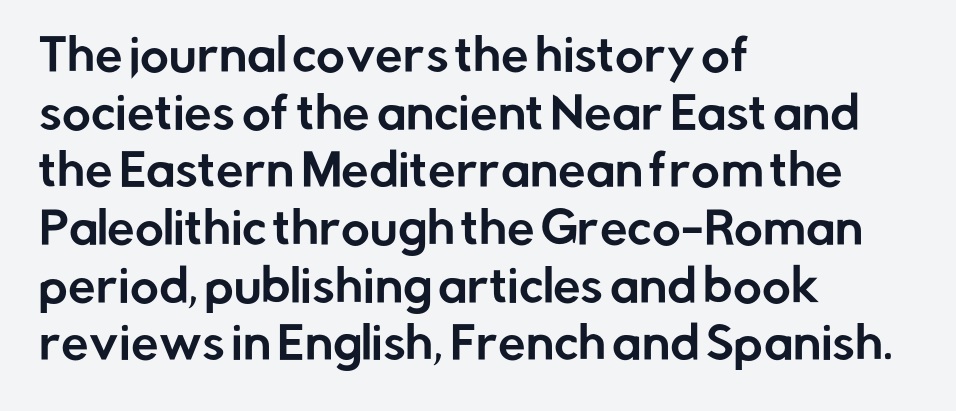
Q: Is the text italic (slanted)? A: No, it is upright.
Q: Is the typeface a serif or a sans-serif typeface? A: Sans-serif.
Q: Is the text underlined? A: No.
Q: How is the paragraph aligned? A: Left-aligned.
Q: Is the spacing between letters normal or unusually wide? A: Normal.
Q: Is the spacing between lines tight, normal or loose? A: Normal.
Q: Width (condensed, normal, or wide)? A: Normal.
Q: Stroke contrast? A: Low.
Q: x-height? A: Medium.
Q: Monospaced? A: No.
